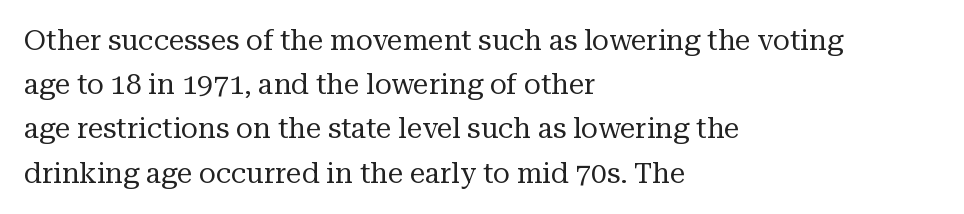
This is not heavy type; no bold has been used. Baseline-to-baseline distance is the conventional proportion of letter height. No italicization has been applied; the sample stays upright. Spacing verdict: proportional, widths tailored to each character.
